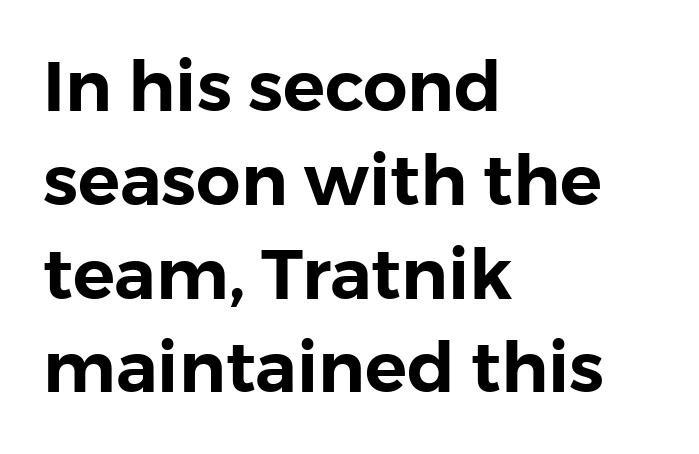
{"serif": "no", "italic": "no", "width": "normal", "stroke_contrast": "low", "x_height": "medium", "monospaced": "no", "underline": "no", "align": "left", "line_spacing": "normal", "line_spacing_ratio": 1.34, "letter_spacing": "normal", "letter_spacing_em": 0.0, "glyph_px": 70}
